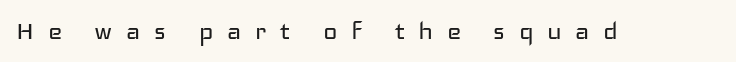
Q: Is the text bold? A: No.
Q: Is the text italic (slanted)? A: No, it is upright.
Q: Is the typeface a serif or a sans-serif typeface? A: Sans-serif.
Q: Is the text underlined? A: No.
Q: Is the spacing between letters normal or unusually wide? A: Unusually wide.
Q: Width (condensed, normal, or wide)? A: Wide.
Q: Stroke contrast? A: Low.
Q: x-height? A: Medium.
Q: Monospaced? A: No.
